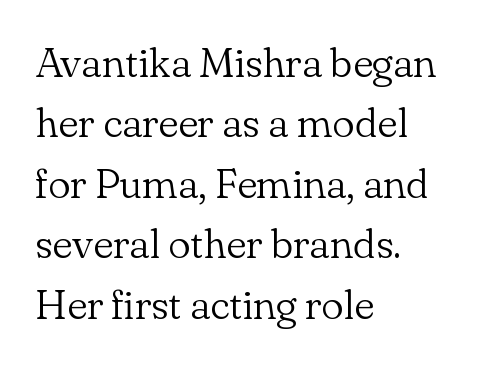
The paragraph shown leans on its left margin. When letters stand straight like this, we call the style roman or upright. The face used here is seriffed, in the tradition of book romans. Stems and bowls with no extra thickness — not bold. The zone under the glyphs is completely vacant. Baseline-to-baseline distance is the conventional proportion of letter height.
